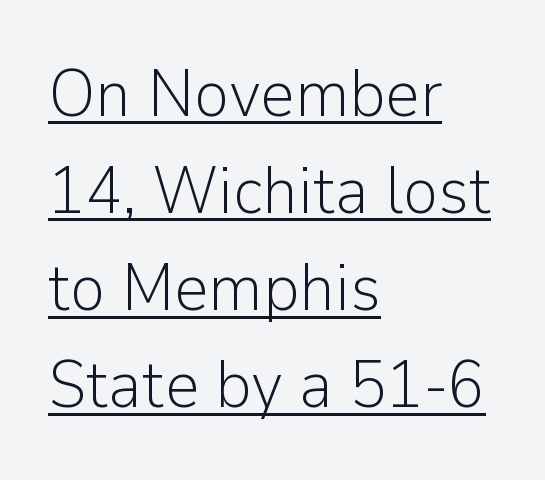
The image shows 67 px light sans-serif type, upright; set left-aligned, normal line spacing (1.45x), normal letter spacing, underlined; low stroke contrast and a medium x-height.
